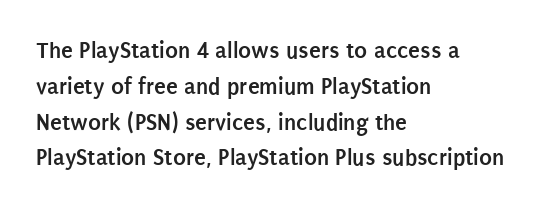
Q: Is the text bold? A: Yes.
Q: Is the text italic (slanted)? A: No, it is upright.
Q: Is the text underlined? A: No.
Q: How is the paragraph aligned? A: Left-aligned.
Q: Is the spacing between letters normal or unusually wide? A: Normal.
Q: Is the spacing between lines tight, normal or loose? A: Normal.
